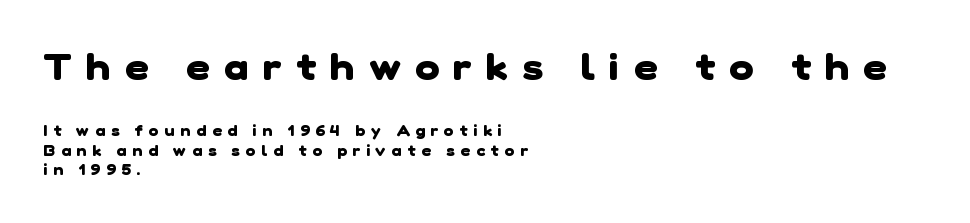
Q: Is the text bold? A: Yes.
Q: Is the typeface a serif or a sans-serif typeface? A: Sans-serif.
Q: Is the text underlined? A: No.
Q: How is the paragraph aligned? A: Left-aligned.
Q: Is the spacing between letters normal or unusually wide? A: Unusually wide.
Q: Is the spacing between lines tight, normal or loose? A: Normal.
Q: Which block of text is set in a larger size, the first (top) or the second (bottom)? A: The first (top) one.
Q: Width (condensed, normal, or wide)? A: Normal.
Q: Stroke contrast? A: Low.
Q: x-height? A: Medium.
Q: Monospaced? A: No.
